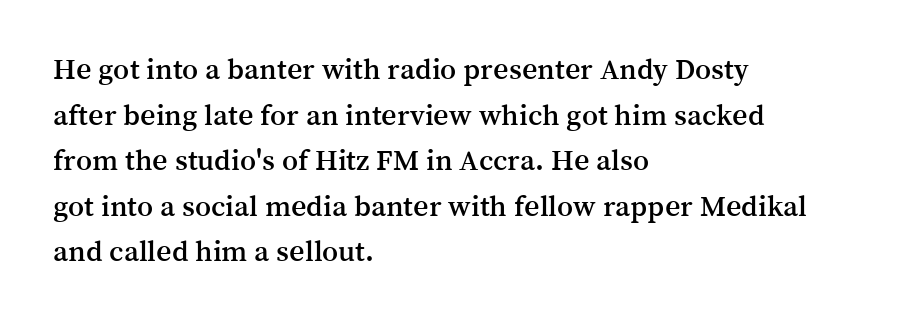
{"serif": "yes", "italic": "no", "width": "normal", "stroke_contrast": "medium", "x_height": "medium", "monospaced": "no", "underline": "no", "align": "left", "line_spacing": "normal", "line_spacing_ratio": 1.52, "letter_spacing": "normal", "letter_spacing_em": 0.0, "glyph_px": 30}
